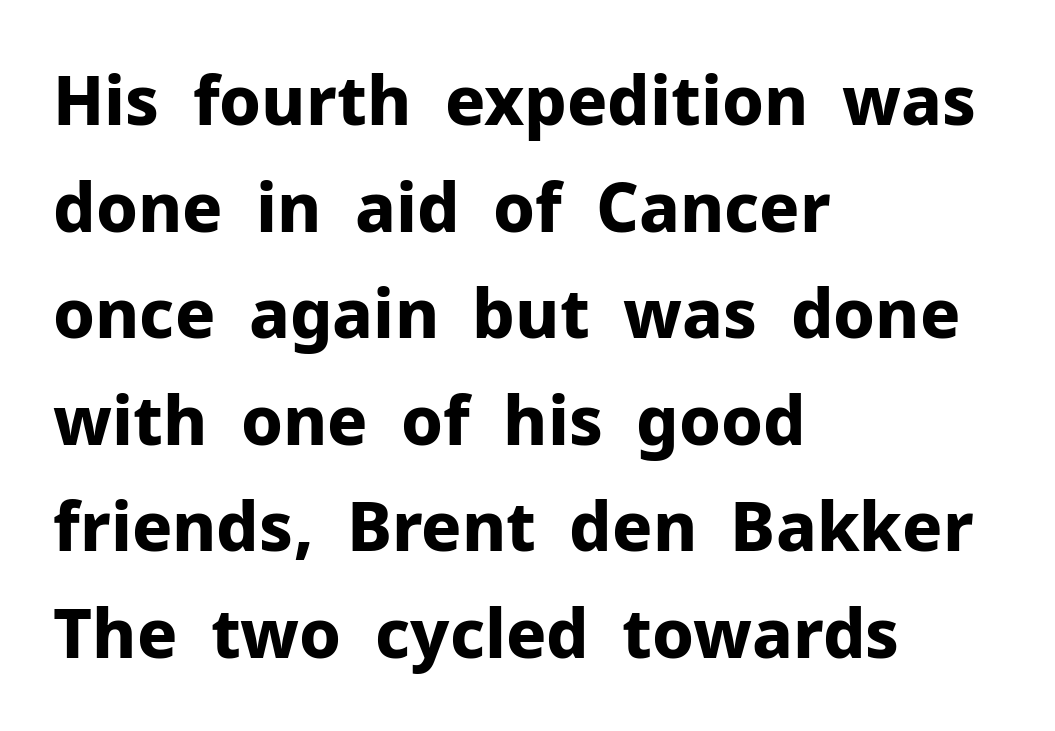
Q: Is the text bold? A: Yes.
Q: Is the text italic (slanted)? A: No, it is upright.
Q: Is the typeface a serif or a sans-serif typeface? A: Sans-serif.
Q: Is the text underlined? A: No.
Q: How is the paragraph aligned? A: Left-aligned.
Q: Is the spacing between letters normal or unusually wide? A: Normal.
Q: Is the spacing between lines tight, normal or loose? A: Normal.
Q: Width (condensed, normal, or wide)? A: Normal.
Q: Stroke contrast? A: Low.
Q: x-height? A: Medium.
Q: Monospaced? A: No.
